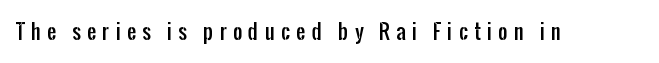
Observe the wide spacing: letters keep a clear distance from each other. Ascenders rise straight up at ninety degrees. The glyphs are unaccompanied by any horizontal stroke below them.
